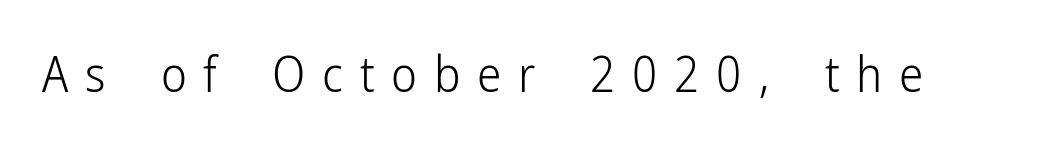
Q: Is the text bold? A: No.
Q: Is the text italic (slanted)? A: No, it is upright.
Q: Is the typeface a serif or a sans-serif typeface? A: Sans-serif.
Q: Is the text underlined? A: No.
Q: Is the spacing between letters normal or unusually wide? A: Unusually wide.
Q: Width (condensed, normal, or wide)? A: Condensed.
Q: Stroke contrast? A: Low.
Q: x-height? A: Medium.
Q: Monospaced? A: No.
